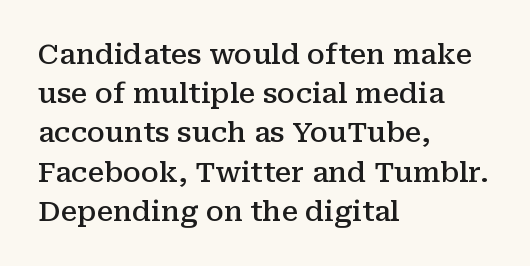
{"serif": "yes", "italic": "no", "bold": "semi", "weight": "semibold", "width": "normal", "stroke_contrast": "medium", "x_height": "medium", "monospaced": "no", "underline": "no", "align": "left", "line_spacing": "normal", "line_spacing_ratio": 1.4, "letter_spacing": "normal", "letter_spacing_em": 0.0, "glyph_px": 28}
